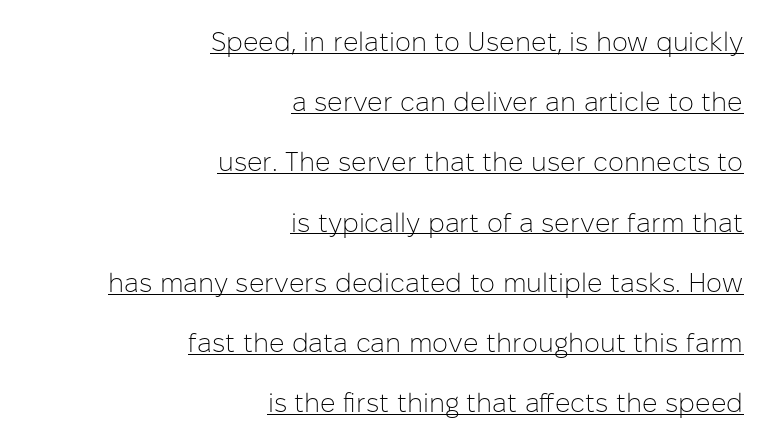
Q: Is the text bold? A: No.
Q: Is the text italic (slanted)? A: No, it is upright.
Q: Is the text underlined? A: Yes.
Q: How is the paragraph aligned? A: Right-aligned.
Q: Is the spacing between letters normal or unusually wide? A: Normal.
Q: Is the spacing between lines tight, normal or loose? A: Loose.
